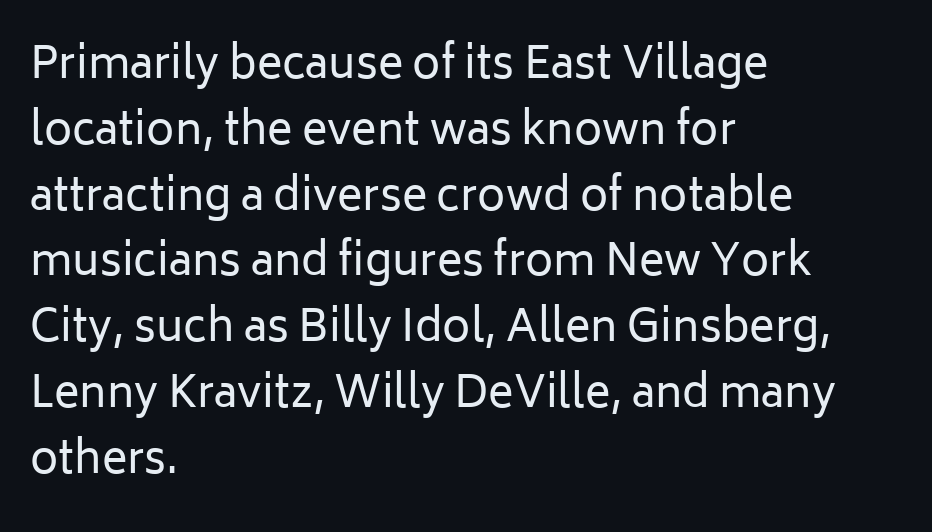
The image shows 43 px regular-weight sans-serif type, upright; set left-aligned, normal line spacing (1.53x), normal letter spacing, not underlined; low stroke contrast and a medium x-height.
